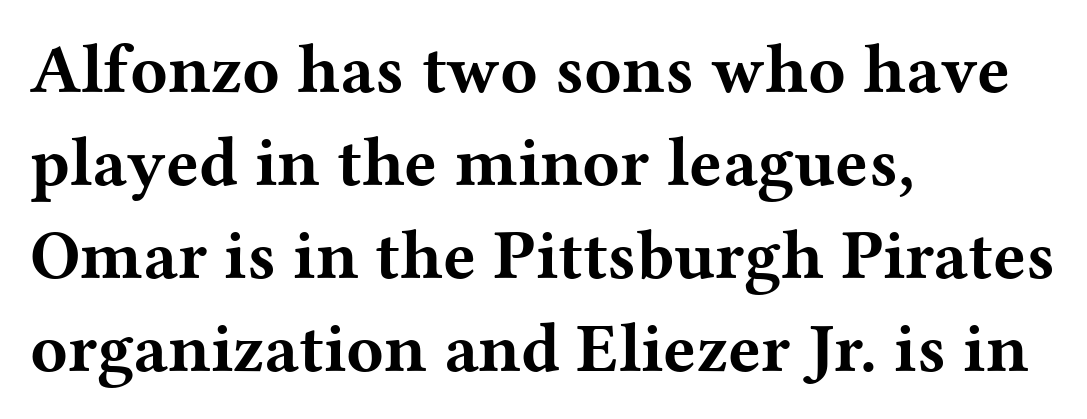
The image shows 69 px bold, wide serif type, upright; set left-aligned, normal line spacing (1.35x), normal letter spacing, not underlined; medium stroke contrast and a medium x-height.
